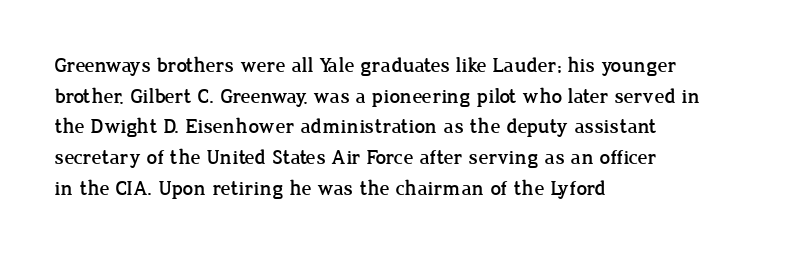
Style check: upright. Quick note: interline space is typical. This sample uses plain, unmodified letter spacing. In CSS terms this would be text-align: left.
